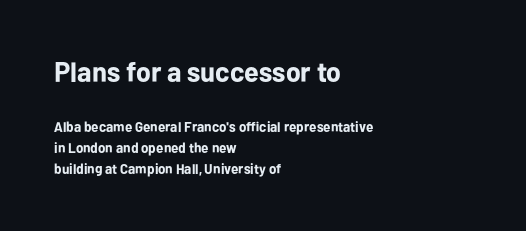
Q: Is the text bold? A: Yes.
Q: Is the text italic (slanted)? A: No, it is upright.
Q: Is the typeface a serif or a sans-serif typeface? A: Sans-serif.
Q: Is the text underlined? A: No.
Q: How is the paragraph aligned? A: Left-aligned.
Q: Is the spacing between letters normal or unusually wide? A: Normal.
Q: Is the spacing between lines tight, normal or loose? A: Normal.
Q: Which block of text is set in a larger size, the first (top) or the second (bottom)? A: The first (top) one.
Q: Width (condensed, normal, or wide)? A: Normal.
Q: Stroke contrast? A: Low.
Q: x-height? A: Medium.
Q: Monospaced? A: No.
